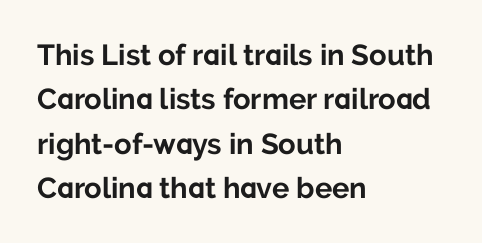
The passage shown is typed in a proportional face where columns would drift. Check where the strokes stop: nothing finishes them off — pure sans. Horizontal alignment here is leftward, the default for most running prose. Rule under the text: the space is simply empty. You'd pick this weight for a headline — it's a proper bold. Horizontal bands of white between lines are of average thickness.
